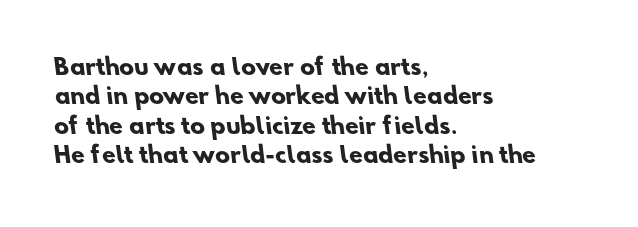
{"bold": "yes", "underline": "no", "align": "left", "line_spacing": "normal", "line_spacing_ratio": 1.34, "letter_spacing": "normal", "letter_spacing_em": 0.0, "glyph_px": 22}
